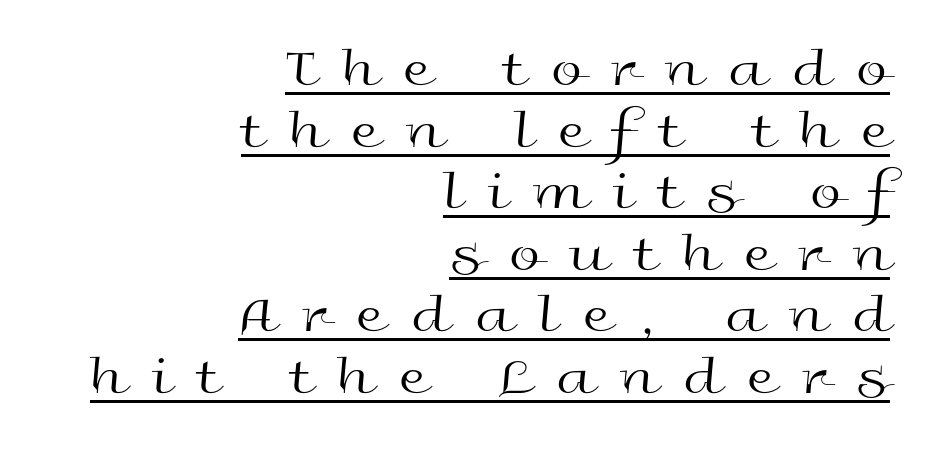
Look at the bottom of the vertical strokes: they stop flat, with no serifs. Is there any slant? The stems are plumb. The rendering inserts visible extra space after every character. You could not count columns in this text — the font is proportionally spaced.
